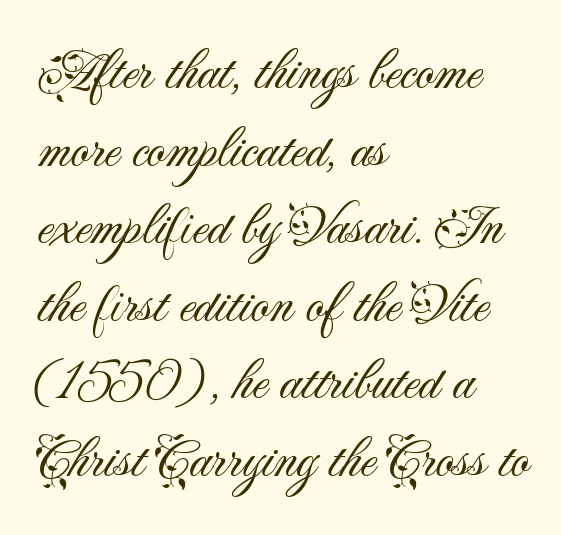
Q: Is the text bold? A: No.
Q: Is the text italic (slanted)? A: Yes.
Q: Is the typeface a serif or a sans-serif typeface? A: Sans-serif.
Q: Is the text underlined? A: No.
Q: How is the paragraph aligned? A: Left-aligned.
Q: Is the spacing between letters normal or unusually wide? A: Normal.
Q: Is the spacing between lines tight, normal or loose? A: Normal.
Q: Width (condensed, normal, or wide)? A: Normal.
Q: Stroke contrast? A: Medium.
Q: x-height? A: Small.
Q: Monospaced? A: No.
